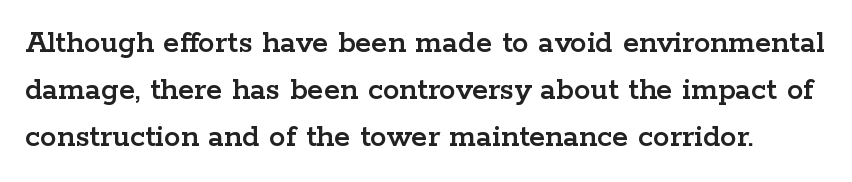
Style check: upright. The words here are not underlined. A serif font was chosen for this passage. Compared with typical body copy, the letter spacing here is the same. The designer left line spacing at the default. Is this a fixed-width face? No — the glyphs have proportional, varying widths.
